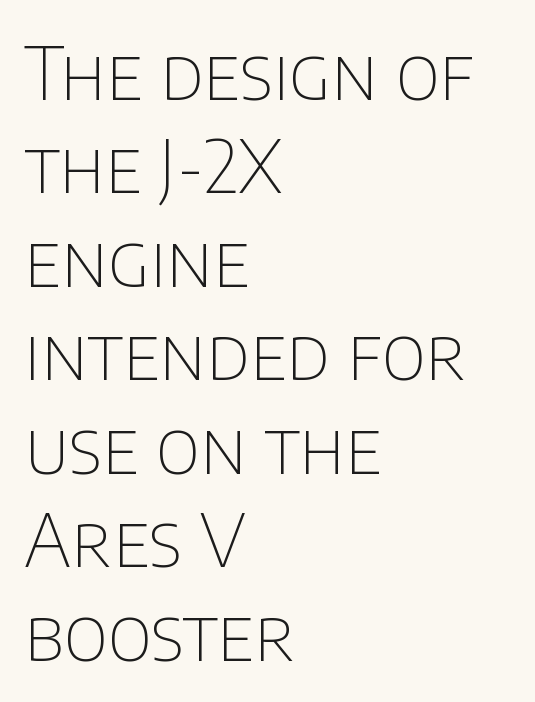
{"serif": "no", "italic": "no", "bold": "no", "weight": "thin", "width": "normal", "stroke_contrast": "low", "x_height": "large", "monospaced": "no", "underline": "no", "align": "left", "line_spacing": "normal", "line_spacing_ratio": 1.28, "letter_spacing": "normal", "letter_spacing_em": 0.0, "glyph_px": 73}
